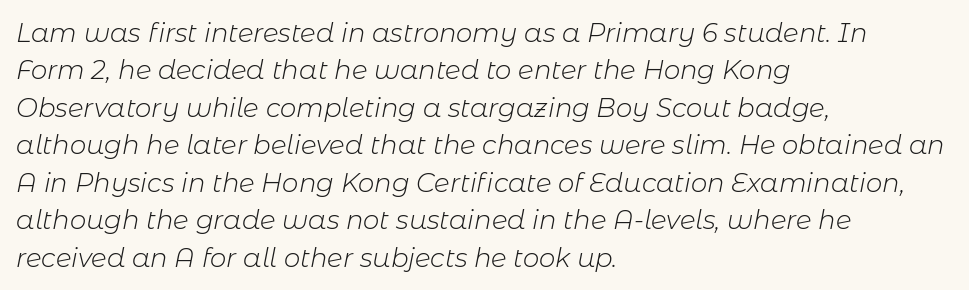
Q: Is the text bold? A: No.
Q: Is the text italic (slanted)? A: Yes, it leans right by about 11 degrees.
Q: Is the text underlined? A: No.
Q: How is the paragraph aligned? A: Left-aligned.
Q: Is the spacing between letters normal or unusually wide? A: Normal.
Q: Is the spacing between lines tight, normal or loose? A: Normal.
